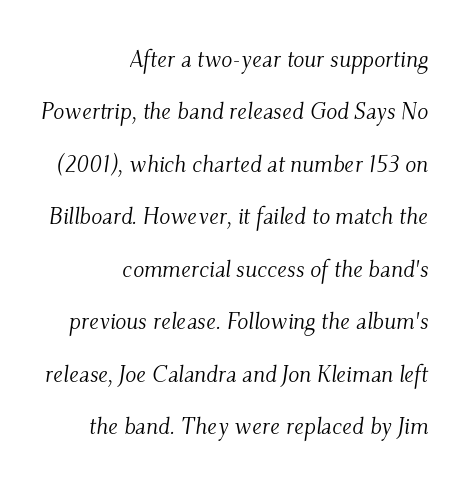
{"italic": "yes", "lean": "right", "slant_degrees": 9, "bold": "no", "underline": "no", "align": "right", "line_spacing": "loose", "line_spacing_ratio": 2.28, "letter_spacing": "normal", "letter_spacing_em": 0.0, "glyph_px": 23}
